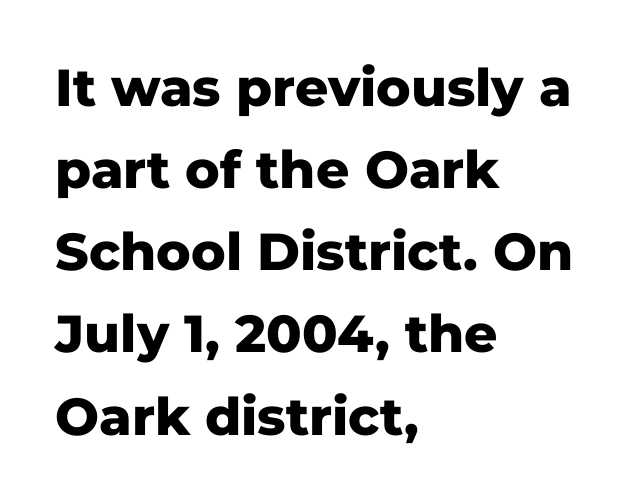
Q: Is the text bold? A: Yes.
Q: Is the text italic (slanted)? A: No, it is upright.
Q: Is the typeface a serif or a sans-serif typeface? A: Sans-serif.
Q: Is the text underlined? A: No.
Q: How is the paragraph aligned? A: Left-aligned.
Q: Is the spacing between letters normal or unusually wide? A: Normal.
Q: Is the spacing between lines tight, normal or loose? A: Normal.
Q: Width (condensed, normal, or wide)? A: Normal.
Q: Stroke contrast? A: Low.
Q: x-height? A: Medium.
Q: Monospaced? A: No.
